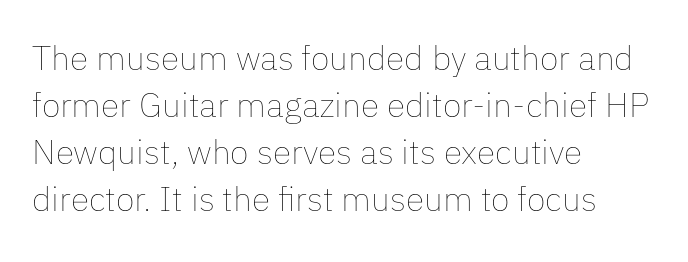
Q: Is the text bold? A: No.
Q: Is the text italic (slanted)? A: No, it is upright.
Q: Is the text underlined? A: No.
Q: How is the paragraph aligned? A: Left-aligned.
Q: Is the spacing between letters normal or unusually wide? A: Normal.
Q: Is the spacing between lines tight, normal or loose? A: Normal.
Q: Width (condensed, normal, or wide)? A: Normal.
Q: Stroke contrast? A: Low.
Q: x-height? A: Medium.
Q: Monospaced? A: No.
